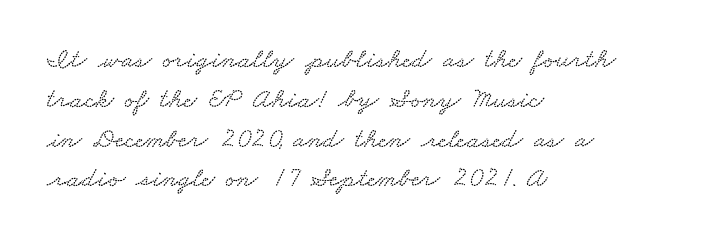
The image shows 28 px wide type; set left-aligned, normal line spacing (1.42x), normal letter spacing, not underlined; low stroke contrast and a small x-height.
